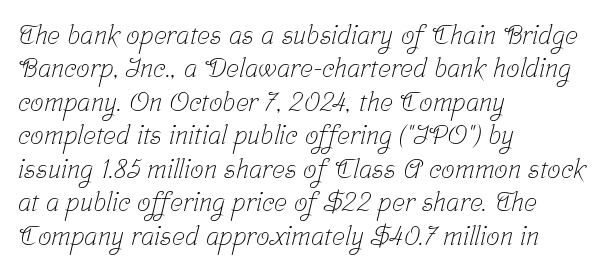
Leftover space on each line is placed entirely after the last word. Descender tails drop into unmarked territory. Standard letterfit; no display-style spreading of the glyphs. The font sits on the lighter half of the weight spectrum, regular included.
